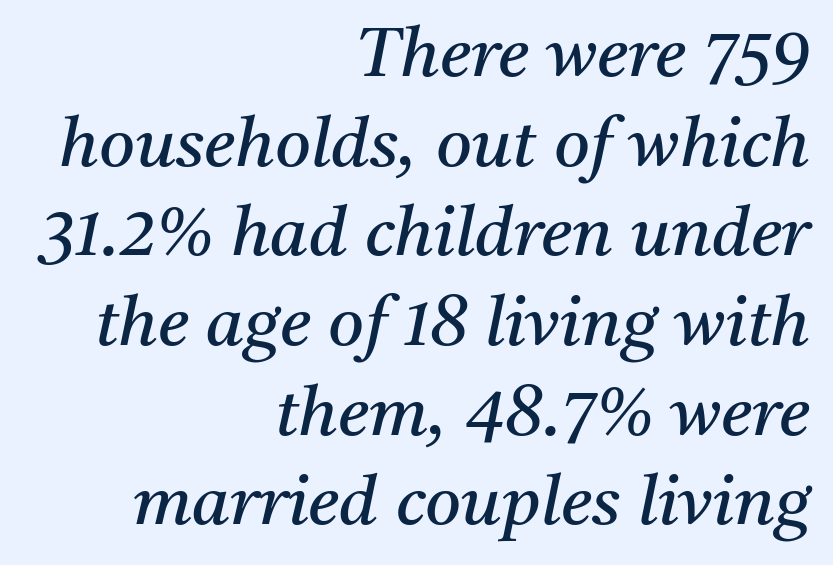
This sample is right-justified, so line beginnings fall wherever the words allow. Spacing verdict: proportional, widths tailored to each character. Observe the ordinary spacing: letters are neighbours, not strangers. Stroke thickness stays within the range of a standard reading face or lighter. The passage shown stacks its lines at a standard gap.
